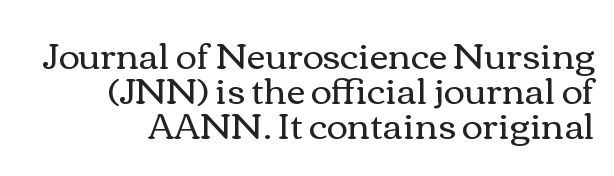
The image shows 36 px regular-weight, wide type, upright; set right-aligned, tight line spacing (0.97x), normal letter spacing, not underlined; a medium x-height.
